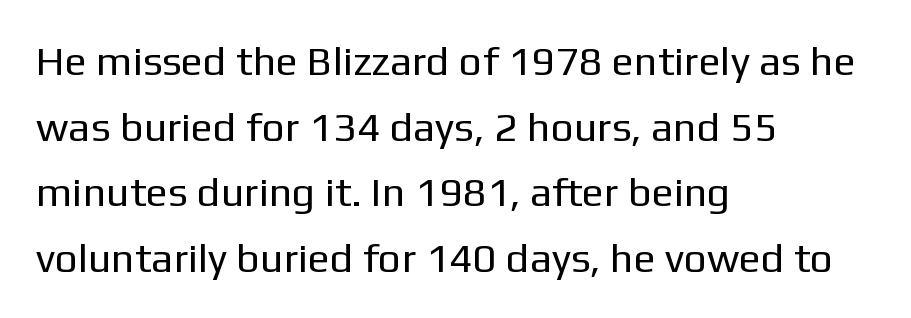
{"serif": "no", "italic": "no", "bold": "no", "weight": "regular", "width": "normal", "stroke_contrast": "low", "x_height": "medium", "monospaced": "no", "underline": "no", "align": "left", "line_spacing": "normal", "line_spacing_ratio": 1.6, "letter_spacing": "normal", "letter_spacing_em": 0.0, "glyph_px": 41}
